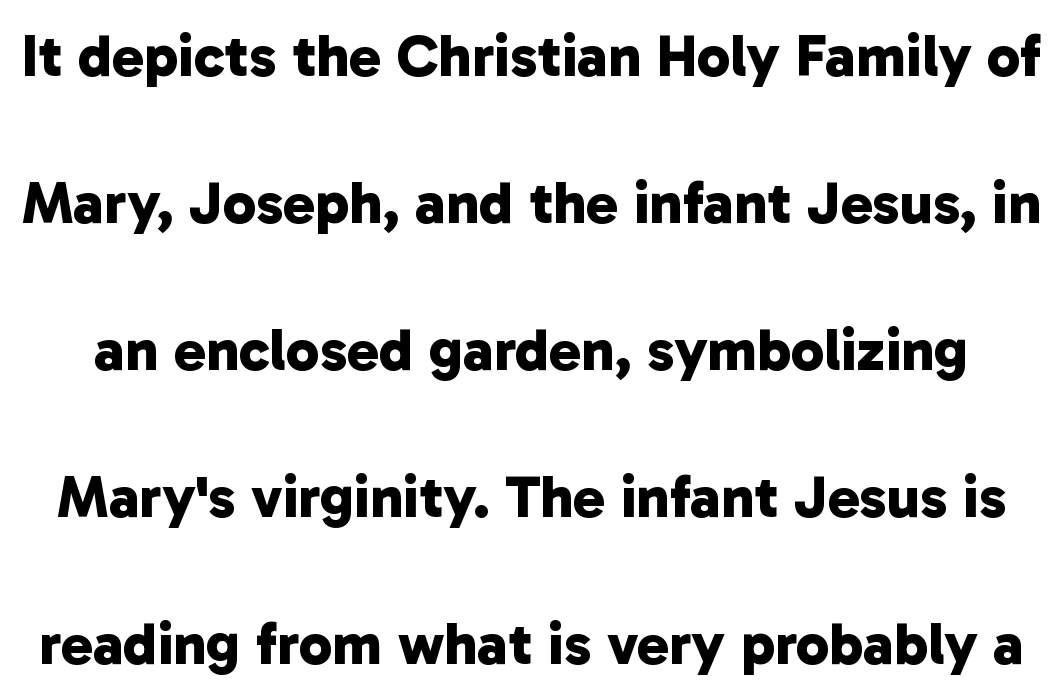
The image shows 60 px bold sans-serif type; set loose line spacing (2.45x), normal letter spacing, not underlined; low stroke contrast and a medium x-height.
